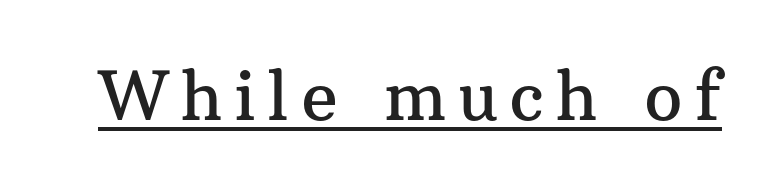
The image shows 68 px serif type, upright; set underlined; medium stroke contrast and a medium x-height.
